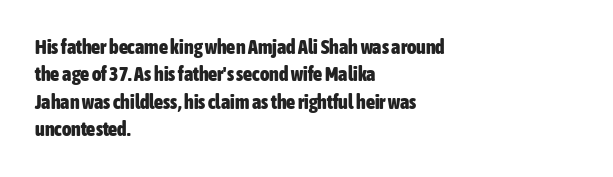
Here the glyphs are tracked normally, forming tight word shapes. The lettering stays uniformly vertical, giving the passage a roman look. The strokes are fattened all the way to bold. This sample keeps an unexceptional amount of space between lines. Underline: absent.
